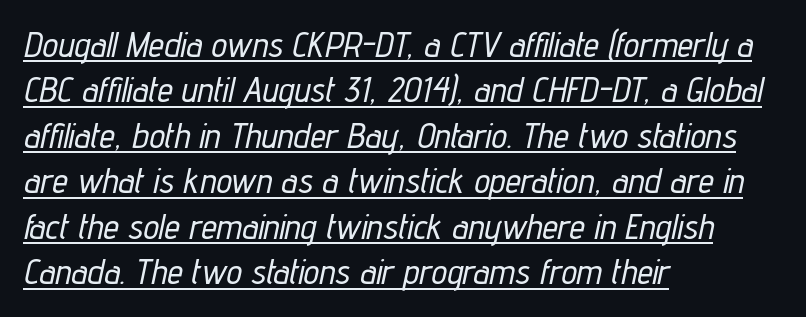
Italic? Definitely — the glyphs are oblique. A typesetter would call this proportional, since set widths differ per character. Honestly, the underline is the first thing you notice here. Quick note: interline space is typical. Compared with a centered layout, this one pins lines to the left instead.
